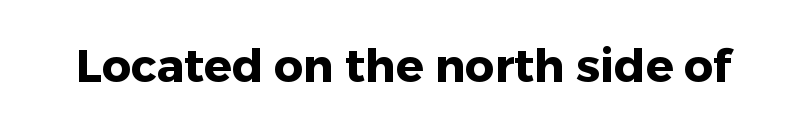
{"serif": "no", "italic": "no", "bold": "yes", "weight": "heavy", "width": "normal", "stroke_contrast": "low", "x_height": "medium", "monospaced": "no", "underline": "no", "letter_spacing": "normal", "letter_spacing_em": 0.0, "glyph_px": 46}
